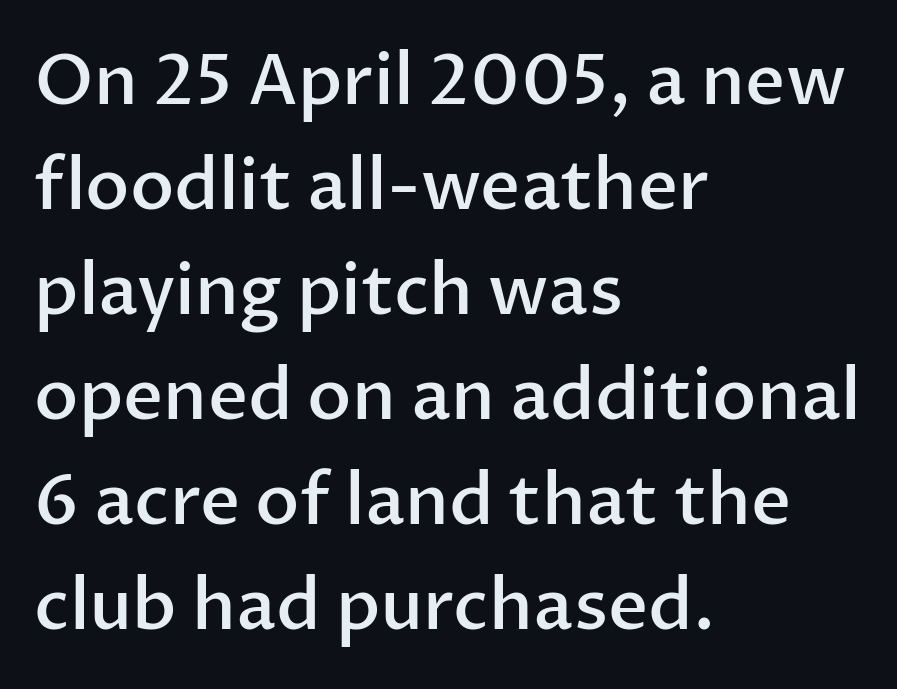
The rendering anchors every line to the left-hand side. Vertical strokes here are truly vertical. Nobody touched the tracking dial on this one. Does the type have serifs? No, each stem ends abruptly.
